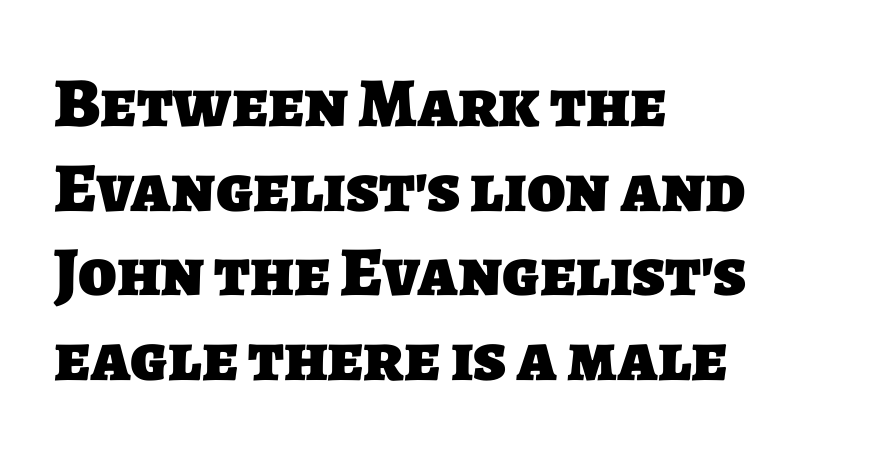
The image shows 70 px heavy sans-serif type; set left-aligned, line spacing 1.21x, normal letter spacing, not underlined; low stroke contrast and a large x-height.
